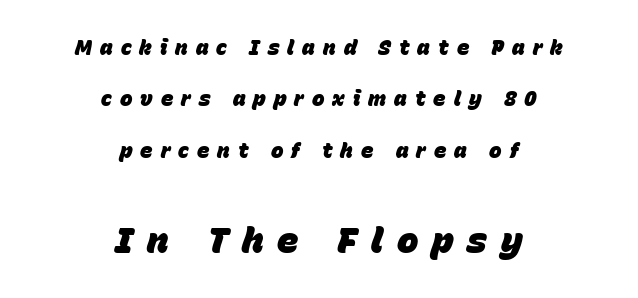
Q: Is the text bold? A: Yes.
Q: Is the text italic (slanted)? A: Yes, it leans right by about 15 degrees.
Q: Is the text underlined? A: No.
Q: How is the paragraph aligned? A: Centered.
Q: Is the spacing between letters normal or unusually wide? A: Unusually wide.
Q: Is the spacing between lines tight, normal or loose? A: Loose.
Q: Which block of text is set in a larger size, the first (top) or the second (bottom)? A: The second (bottom) one.
Q: Width (condensed, normal, or wide)? A: Normal.
Q: Stroke contrast? A: Low.
Q: x-height? A: Large.
Q: Monospaced? A: No.
